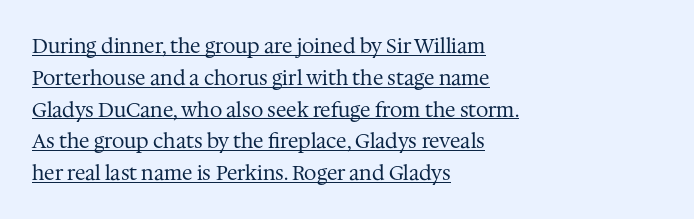
Q: Is the text bold? A: No.
Q: Is the text italic (slanted)? A: No, it is upright.
Q: Is the text underlined? A: Yes.
Q: How is the paragraph aligned? A: Left-aligned.
Q: Is the spacing between letters normal or unusually wide? A: Normal.
Q: Is the spacing between lines tight, normal or loose? A: Normal.
